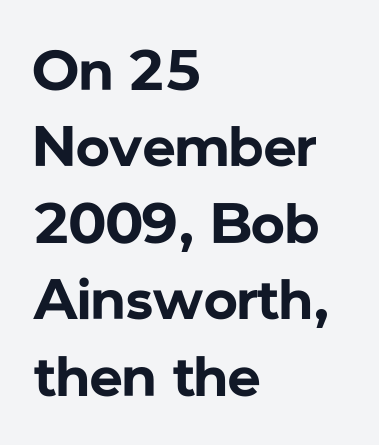
Students, this is bold: see how much ink each stroke carries. Serif or sans? Sans — the stroke terminals are bare. When letters stand straight like this, we call the style roman or upright. Here the designer chose a conventional face with non-uniform glyph widths. These lines are set flush left with a ragged right edge.
